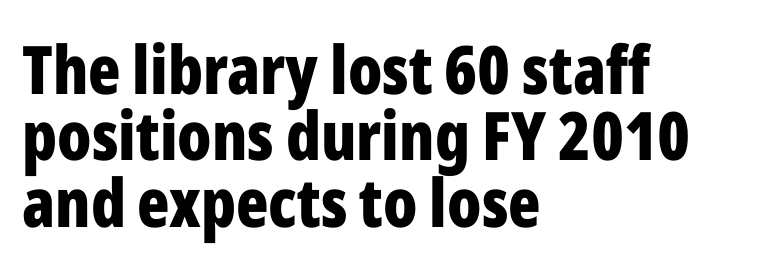
The image shows 67 px bold, condensed sans-serif type, upright; set left-aligned, tight line spacing (0.99x), normal letter spacing, not underlined; low stroke contrast and a medium x-height.
